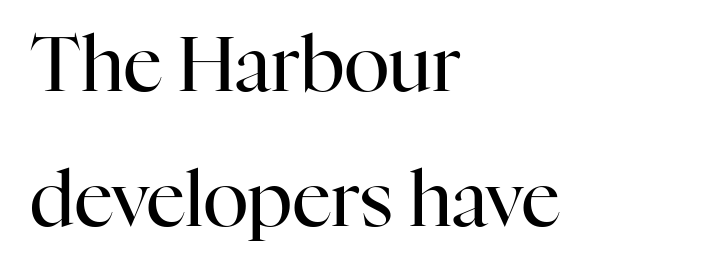
The image shows 76 px regular-weight serif type, upright; set left-aligned, line spacing 1.77x, normal letter spacing, not underlined; high stroke contrast and a medium x-height.
